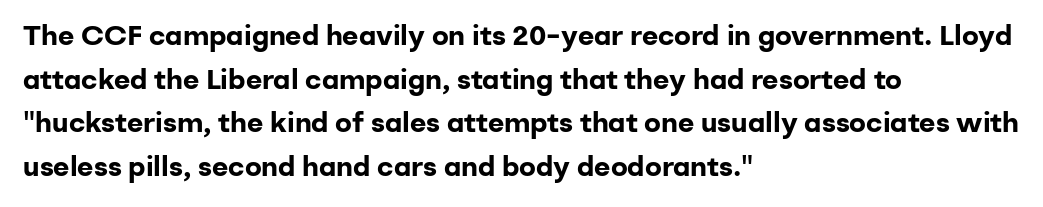
The letters stand straight up with perfectly vertical stems. The letters advance in unequal steps, a hallmark of proportional type. Anything drawn beneath the words? Only blank space. The passage shown has conventional tracking throughout. The passage is arranged the way most books set body copy — flush left. Summary of weight: heavy, a full bold.
